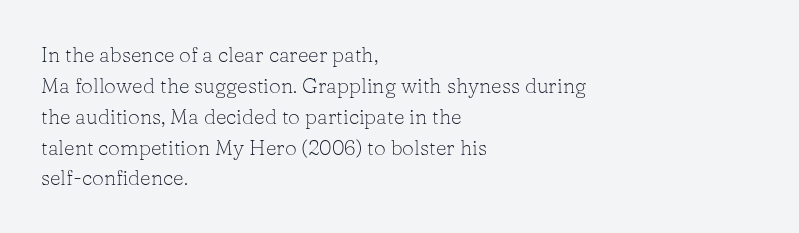
If you drew a line through each stem, it would be perfectly vertical. Leftover space on each line is placed entirely after the last word. The vertical gap from one line to the next is medium. The specimen omits any rule beneath the text block's lines.
